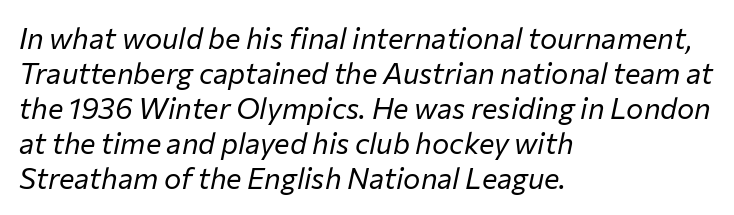
Q: Is the text bold? A: No.
Q: Is the text italic (slanted)? A: Yes, it leans right by about 12 degrees.
Q: Is the text underlined? A: No.
Q: How is the paragraph aligned? A: Left-aligned.
Q: Is the spacing between letters normal or unusually wide? A: Normal.
Q: Width (condensed, normal, or wide)? A: Normal.
Q: Stroke contrast? A: Low.
Q: x-height? A: Medium.
Q: Monospaced? A: No.
